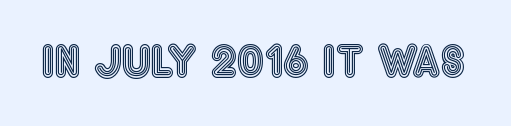
{"italic": "no", "width": "condensed", "x_height": "large", "monospaced": "no", "underline": "no", "letter_spacing": "normal", "letter_spacing_em": 0.0, "glyph_px": 41}
